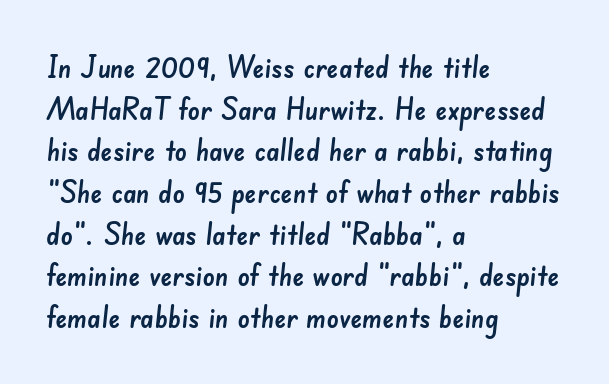
Q: Is the typeface a serif or a sans-serif typeface? A: Sans-serif.
Q: Is the text underlined? A: No.
Q: How is the paragraph aligned? A: Left-aligned.
Q: Is the spacing between letters normal or unusually wide? A: Normal.
Q: Is the spacing between lines tight, normal or loose? A: Normal.
Q: Width (condensed, normal, or wide)? A: Normal.
Q: Stroke contrast? A: Low.
Q: x-height? A: Small.
Q: Monospaced? A: No.
